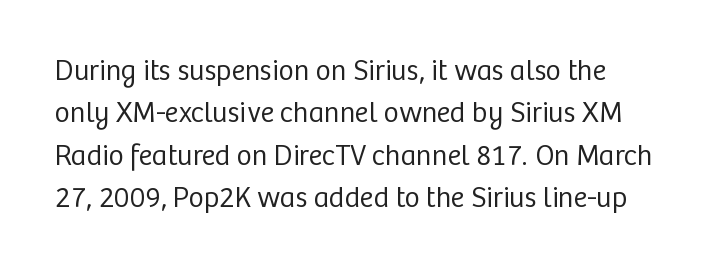
Q: Is the text bold? A: No.
Q: Is the text italic (slanted)? A: No, it is upright.
Q: Is the typeface a serif or a sans-serif typeface? A: Sans-serif.
Q: Is the text underlined? A: No.
Q: Is the spacing between letters normal or unusually wide? A: Normal.
Q: Is the spacing between lines tight, normal or loose? A: Normal.
Q: Width (condensed, normal, or wide)? A: Normal.
Q: Stroke contrast? A: Low.
Q: x-height? A: Medium.
Q: Monospaced? A: No.
